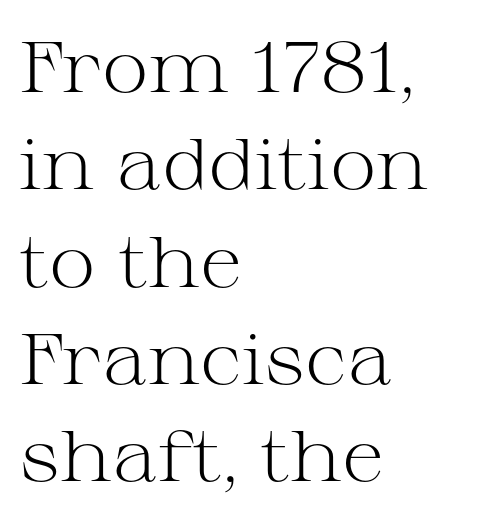
Q: Is the text bold? A: No.
Q: Is the text italic (slanted)? A: No, it is upright.
Q: Is the typeface a serif or a sans-serif typeface? A: Serif.
Q: Is the text underlined? A: No.
Q: How is the paragraph aligned? A: Left-aligned.
Q: Is the spacing between letters normal or unusually wide? A: Normal.
Q: Is the spacing between lines tight, normal or loose? A: Normal.
Q: Width (condensed, normal, or wide)? A: Wide.
Q: Stroke contrast? A: Medium.
Q: x-height? A: Medium.
Q: Monospaced? A: No.
